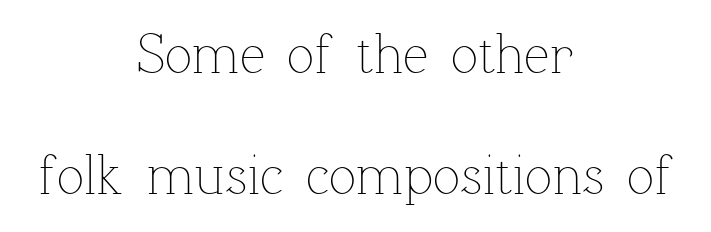
Q: Is the text bold? A: No.
Q: Is the text italic (slanted)? A: No, it is upright.
Q: Is the text underlined? A: No.
Q: How is the paragraph aligned? A: Centered.
Q: Is the spacing between letters normal or unusually wide? A: Normal.
Q: Is the spacing between lines tight, normal or loose? A: Loose.
Q: Width (condensed, normal, or wide)? A: Normal.
Q: Stroke contrast? A: Low.
Q: x-height? A: Medium.
Q: Monospaced? A: No.
